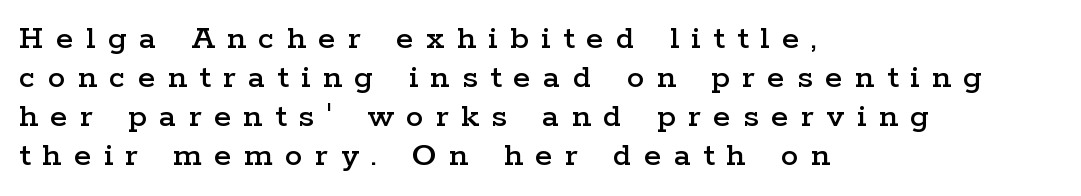
Q: Is the text italic (slanted)? A: No, it is upright.
Q: Is the typeface a serif or a sans-serif typeface? A: Serif.
Q: Is the text underlined? A: No.
Q: How is the paragraph aligned? A: Left-aligned.
Q: Is the spacing between letters normal or unusually wide? A: Unusually wide.
Q: Is the spacing between lines tight, normal or loose? A: Tight.
Q: Width (condensed, normal, or wide)? A: Wide.
Q: Stroke contrast? A: Low.
Q: x-height? A: Medium.
Q: Monospaced? A: No.
